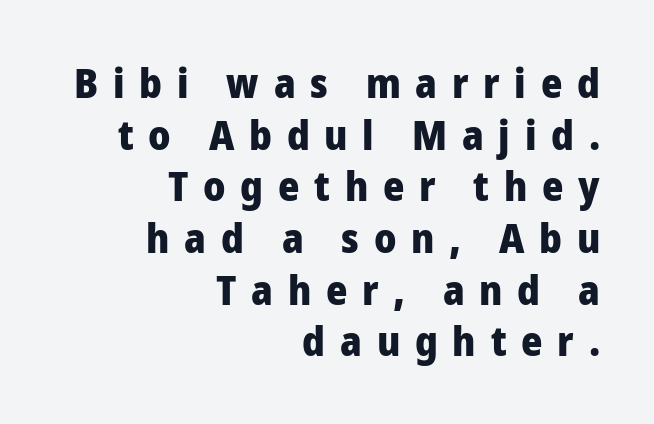
The image shows 41 px heavy sans-serif type, upright; set right-aligned, normal line spacing (1.26x), unusually wide letter spacing (+0.36 em), not underlined; low stroke contrast and a medium x-height.
